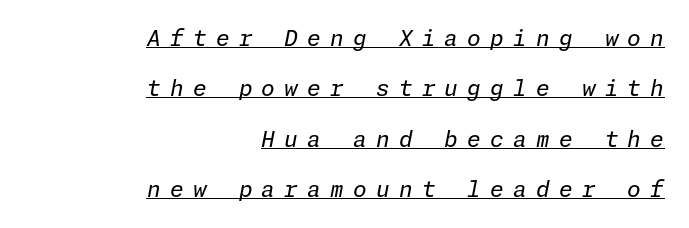
Q: Is the text bold? A: No.
Q: Is the text italic (slanted)? A: Yes, it leans right by about 11 degrees.
Q: Is the text underlined? A: Yes.
Q: How is the paragraph aligned? A: Right-aligned.
Q: Is the spacing between letters normal or unusually wide? A: Unusually wide.
Q: Is the spacing between lines tight, normal or loose? A: Loose.
